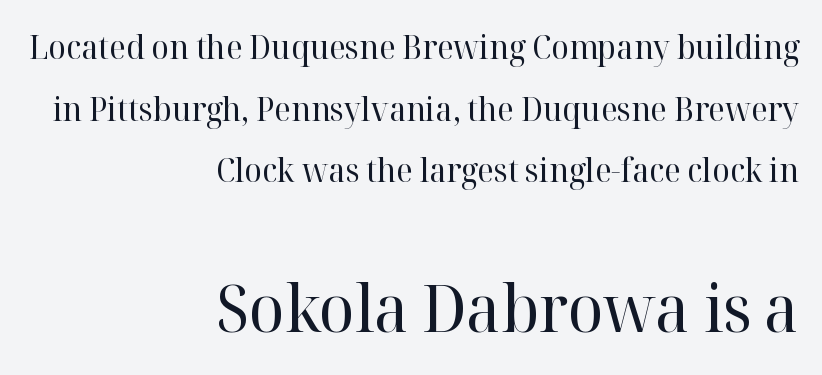
The strokes are not fattened; the text isn't bold. What kind of face is this? One with serifs. Note the varied advance widths — an 'i' is clearly narrower than an 'm'. This sample uses an upright cut, with every glyph sitting square on the baseline. This sample is right-justified, so line beginnings fall wherever the words allow.
